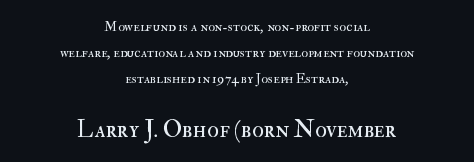
{"italic": "no", "bold": "no", "underline": "no", "align": "center", "line_spacing_ratio": 1.85, "letter_spacing": "normal", "letter_spacing_em": 0.0, "larger_block": "second", "size_ratio": 1.71, "glyph_px": 24}
